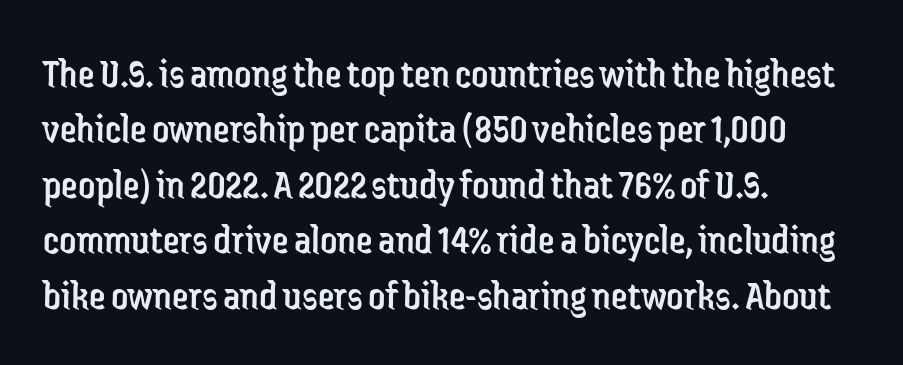
{"serif": "no", "italic": "no", "bold": "no", "weight": "regular", "width": "condensed", "stroke_contrast": "low", "x_height": "medium", "monospaced": "no", "underline": "no", "align": "left", "line_spacing": "normal", "line_spacing_ratio": 1.32, "letter_spacing": "normal", "letter_spacing_em": 0.0, "glyph_px": 42}
